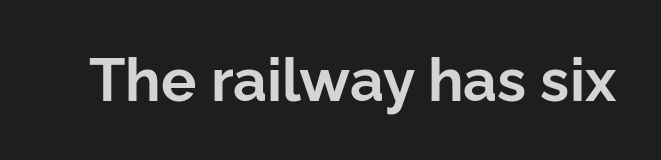
The image shows 59 px bold sans-serif type, upright; set normal letter spacing, not underlined; low stroke contrast and a medium x-height.
